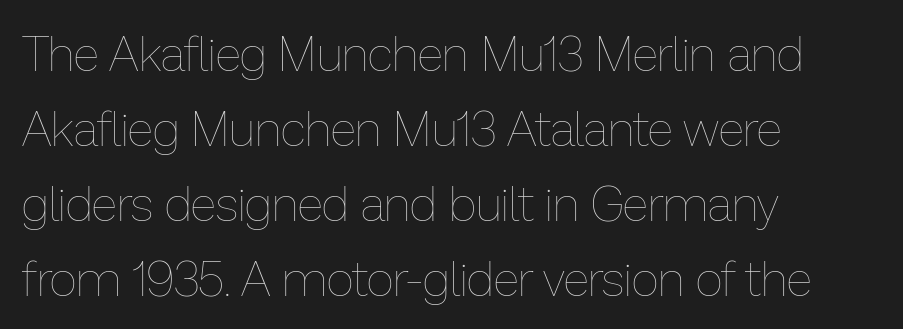
Here the glyphs are tracked normally, forming tight word shapes. This sample uses an upright cut, with every glyph sitting square on the baseline. These lines sit exactly where default settings would place them. Here the designer chose a conventional face with non-uniform glyph widths. Stems and bowls with no extra thickness — not bold.
